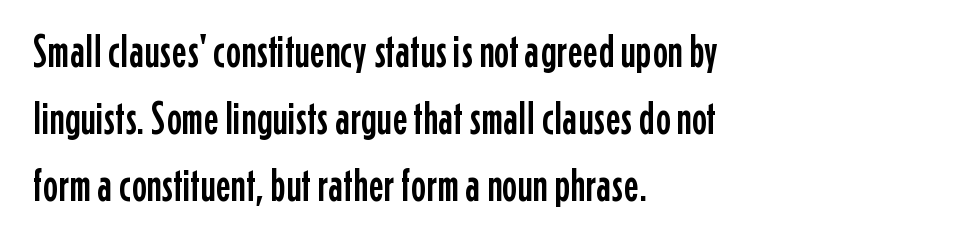
The image shows 46 px condensed sans-serif type, upright; set left-aligned, normal line spacing (1.46x), normal letter spacing, not underlined; low stroke contrast and a medium x-height.
